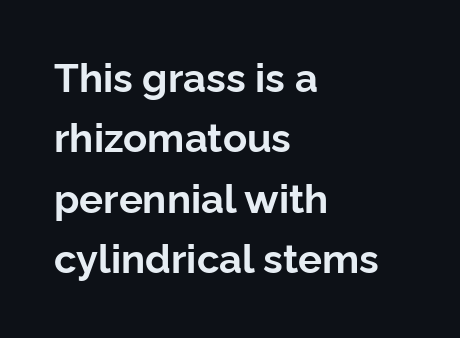
{"serif": "no", "italic": "no", "bold": "yes", "weight": "bold", "width": "normal", "stroke_contrast": "low", "x_height": "medium", "monospaced": "no", "underline": "no", "align": "left", "line_spacing": "normal", "line_spacing_ratio": 1.51, "letter_spacing": "normal", "letter_spacing_em": 0.0, "glyph_px": 40}
